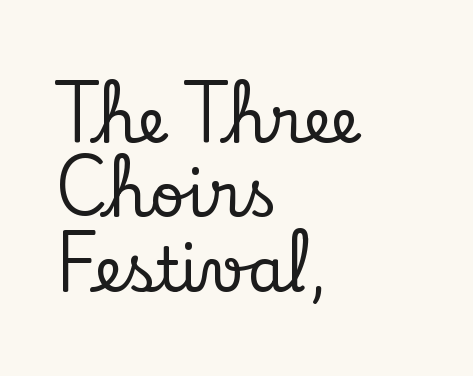
The image shows 61 px text type, upright; set left-aligned, line spacing 1.22x, normal letter spacing, not underlined; low stroke contrast and a small x-height.
